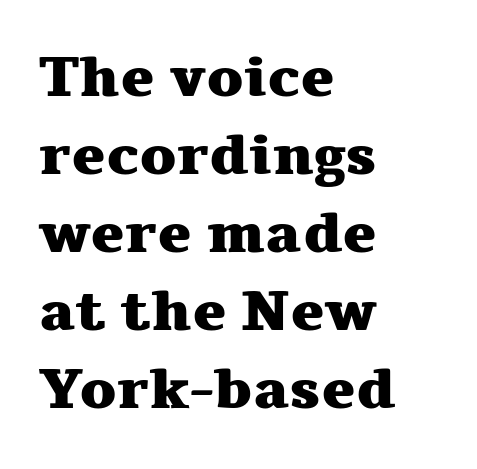
{"serif": "yes", "italic": "no", "bold": "yes", "weight": "heavy", "width": "wide", "stroke_contrast": "medium", "x_height": "medium", "monospaced": "no", "underline": "no", "align": "left", "line_spacing": "normal", "line_spacing_ratio": 1.37, "letter_spacing": "normal", "letter_spacing_em": 0.0, "glyph_px": 57}
